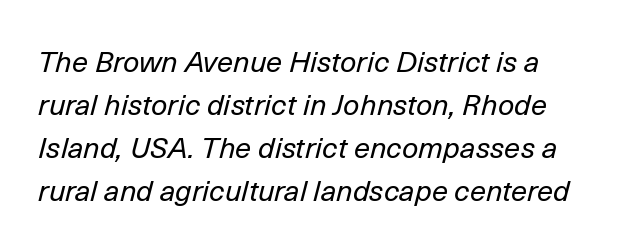
Q: Is the text bold? A: No.
Q: Is the text italic (slanted)? A: Yes, it leans right by about 14 degrees.
Q: Is the text underlined? A: No.
Q: Is the spacing between letters normal or unusually wide? A: Normal.
Q: Is the spacing between lines tight, normal or loose? A: Normal.
Q: Width (condensed, normal, or wide)? A: Normal.
Q: Stroke contrast? A: Low.
Q: x-height? A: Medium.
Q: Monospaced? A: No.
